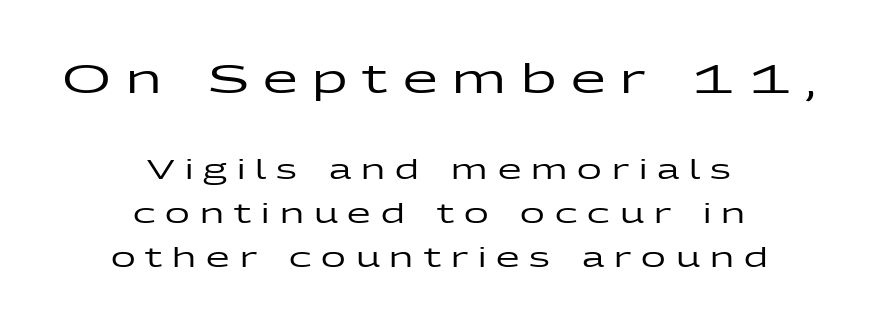
{"serif": "no", "italic": "no", "width": "wide", "stroke_contrast": "low", "x_height": "medium", "monospaced": "no", "underline": "no", "align": "center", "line_spacing": "normal", "line_spacing_ratio": 1.64, "letter_spacing": "wide", "letter_spacing_em": 0.37, "larger_block": "first", "size_ratio": 1.48, "glyph_px": 40}
